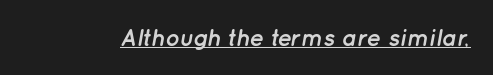
Q: Is the text bold? A: Yes.
Q: Is the text italic (slanted)? A: Yes, it leans right by about 12 degrees.
Q: Is the text underlined? A: Yes.
Q: Is the spacing between letters normal or unusually wide? A: Normal.
